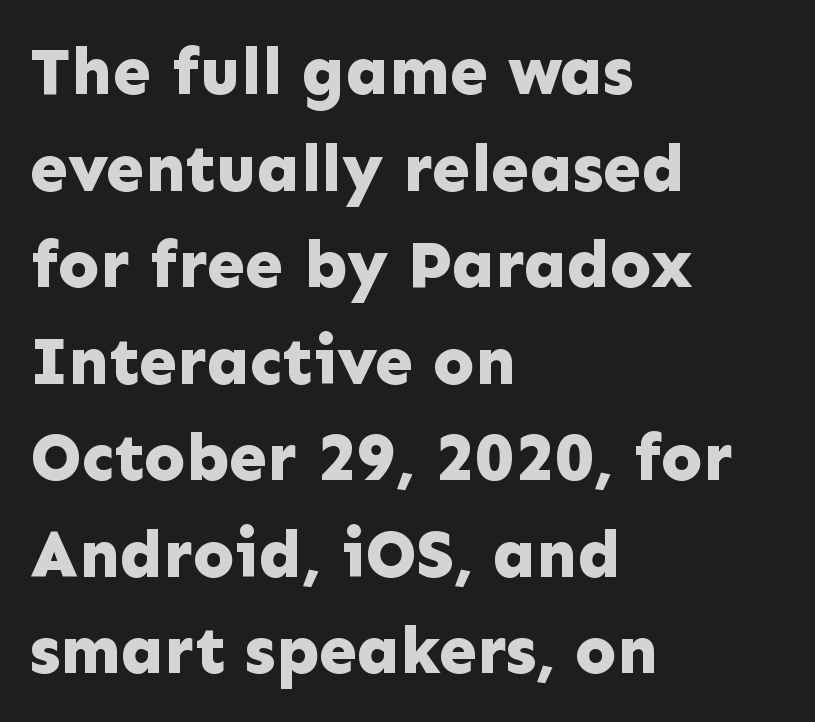
{"serif": "no", "italic": "no", "bold": "yes", "weight": "bold", "width": "normal", "stroke_contrast": "low", "x_height": "medium", "monospaced": "no", "underline": "no", "align": "left", "line_spacing": "normal", "line_spacing_ratio": 1.42, "letter_spacing": "normal", "letter_spacing_em": 0.0, "glyph_px": 68}
